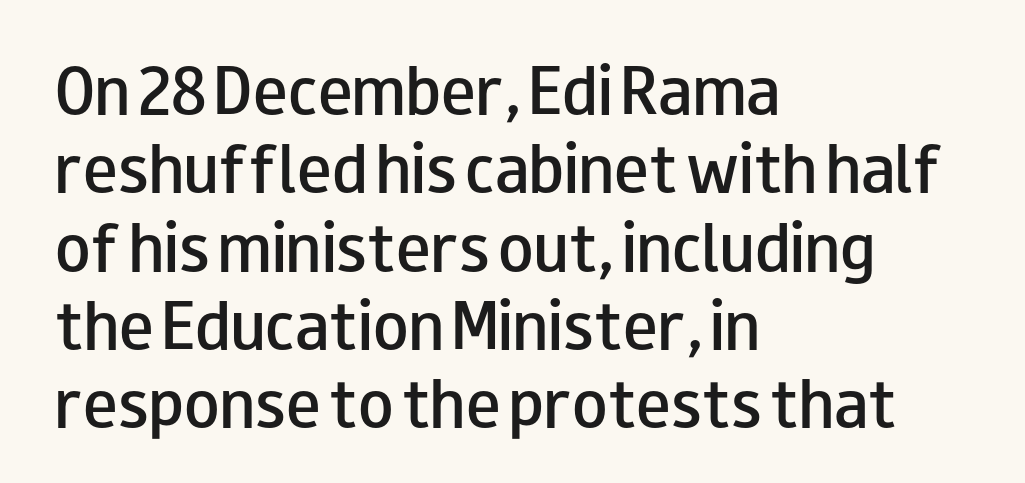
Q: Is the text bold? A: Semi-bold.
Q: Is the text italic (slanted)? A: No, it is upright.
Q: Is the typeface a serif or a sans-serif typeface? A: Sans-serif.
Q: Is the text underlined? A: No.
Q: How is the paragraph aligned? A: Left-aligned.
Q: Is the spacing between letters normal or unusually wide? A: Normal.
Q: Is the spacing between lines tight, normal or loose? A: Normal.
Q: Width (condensed, normal, or wide)? A: Wide.
Q: Stroke contrast? A: Low.
Q: x-height? A: Small.
Q: Monospaced? A: No.
